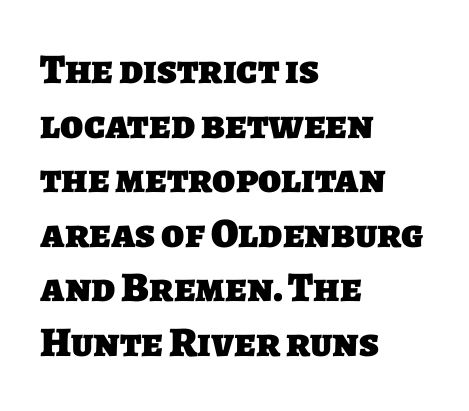
The image shows 42 px heavy sans-serif type; set left-aligned, normal line spacing (1.3x), normal letter spacing, not underlined; low stroke contrast and a large x-height.
